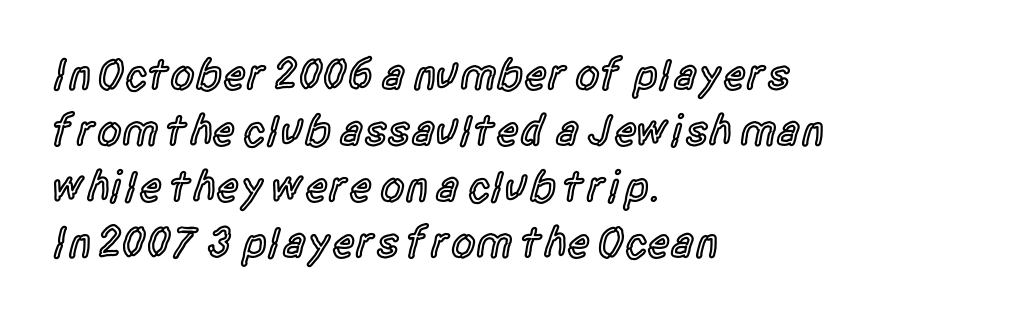
Q: Is the text bold? A: Semi-bold.
Q: Is the text italic (slanted)? A: Yes.
Q: Is the typeface a serif or a sans-serif typeface? A: Sans-serif.
Q: Is the text underlined? A: No.
Q: How is the paragraph aligned? A: Left-aligned.
Q: Is the spacing between letters normal or unusually wide? A: Normal.
Q: Is the spacing between lines tight, normal or loose? A: Normal.
Q: Width (condensed, normal, or wide)? A: Condensed.
Q: x-height? A: Large.
Q: Monospaced? A: No.
